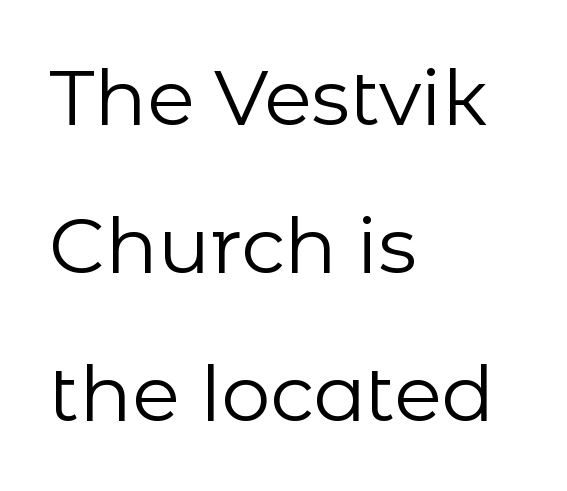
The image shows 78 px regular-weight sans-serif type, upright; set left-aligned, loose line spacing (1.9x), normal letter spacing, not underlined; low stroke contrast and a medium x-height.
